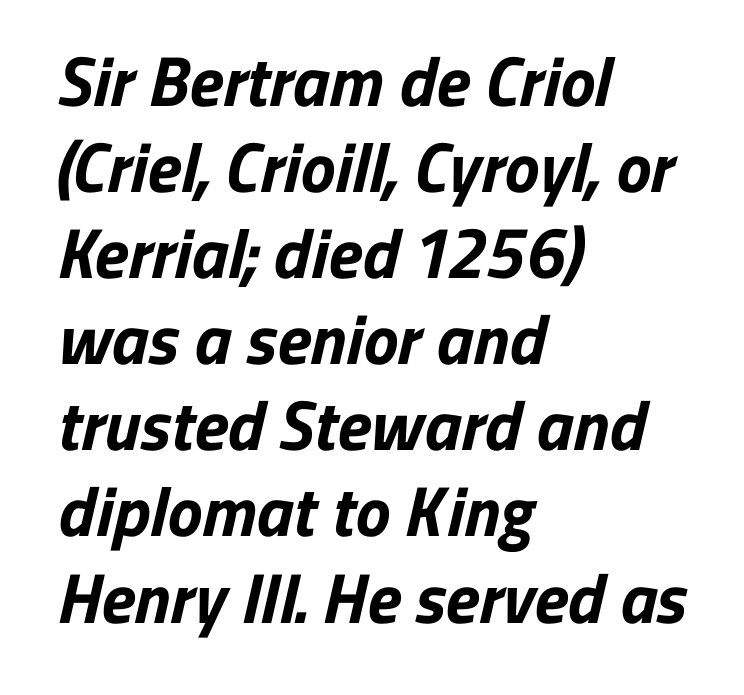
The image shows 70 px bold sans-serif type; set left-aligned, line spacing 1.23x, normal letter spacing, not underlined; low stroke contrast and a medium x-height.
